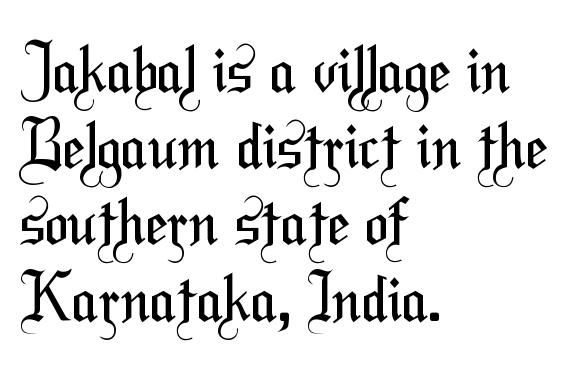
The image shows 63 px regular-weight, condensed sans-serif type; set left-aligned, line spacing 1.21x, normal letter spacing, not underlined; medium stroke contrast and a medium x-height.
